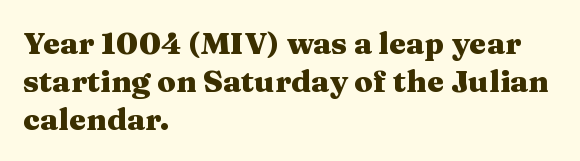
{"serif": "yes", "italic": "no", "bold": "yes", "weight": "heavy", "width": "wide", "stroke_contrast": "medium", "x_height": "medium", "monospaced": "no", "underline": "no", "align": "left", "line_spacing_ratio": 1.22, "letter_spacing": "normal", "letter_spacing_em": 0.0, "glyph_px": 31}
